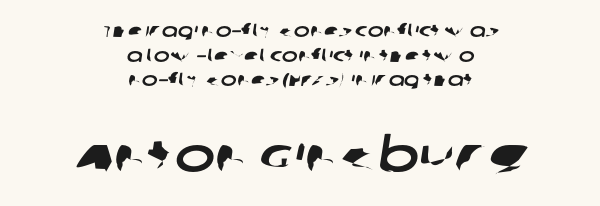
The image shows 48 px wide sans-serif type; set centered, normal line spacing (1.3x), normal letter spacing, not underlined; the second (bottom) block is 2.53x larger; low stroke contrast and a large x-height.
